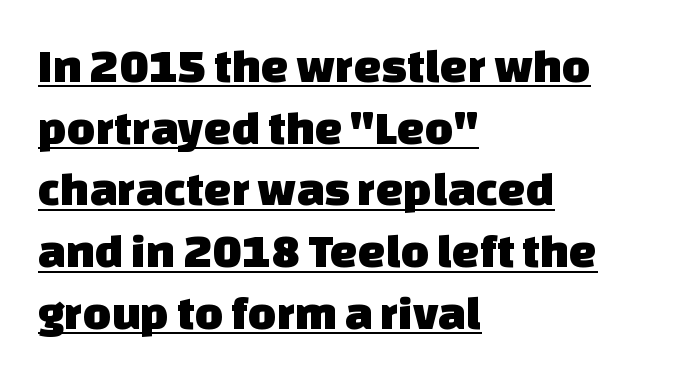
Q: Is the typeface a serif or a sans-serif typeface? A: Sans-serif.
Q: Is the text underlined? A: Yes.
Q: How is the paragraph aligned? A: Left-aligned.
Q: Is the spacing between letters normal or unusually wide? A: Normal.
Q: Is the spacing between lines tight, normal or loose? A: Normal.
Q: Width (condensed, normal, or wide)? A: Normal.
Q: Stroke contrast? A: Low.
Q: x-height? A: Large.
Q: Monospaced? A: No.
